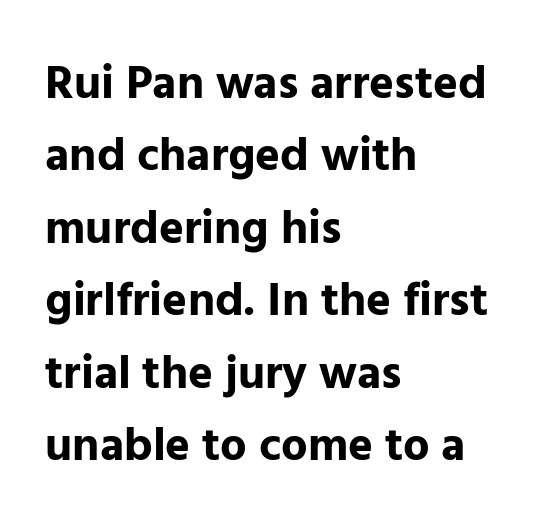
Every character sits straight up, as roman type does. Students, observe: this is what conventionally led text looks like. The type is set solid horizontally, with unmodified tracking. Is the block centered? No — it sits flush against the left margin. Check where the strokes stop: nothing finishes them off — pure sans. In terms of weight, the rendering is a true, heavy bold.
